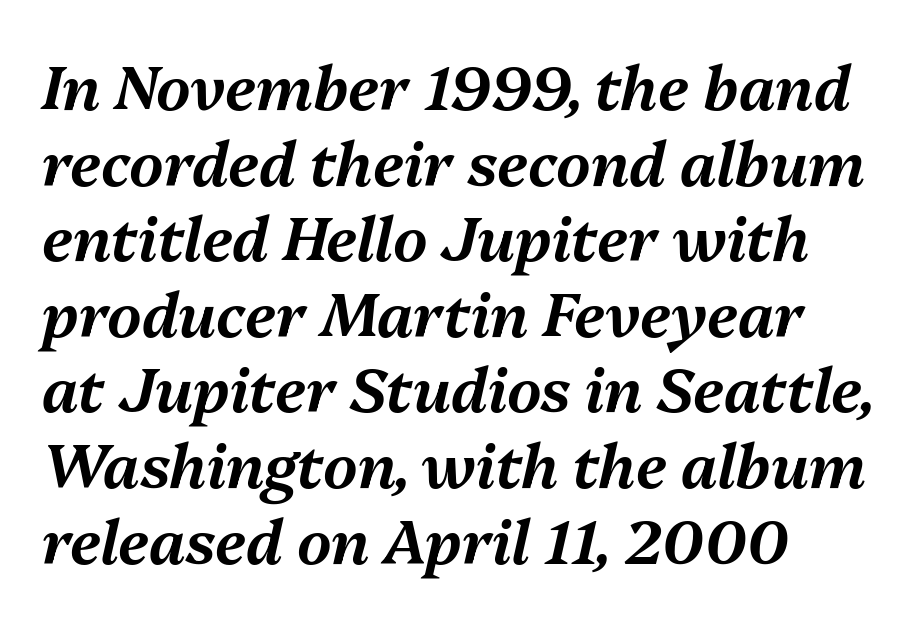
The image shows 60 px text type, italic (leaning right); set left-aligned, normal line spacing (1.26x), normal letter spacing, not underlined; medium stroke contrast and a medium x-height.
